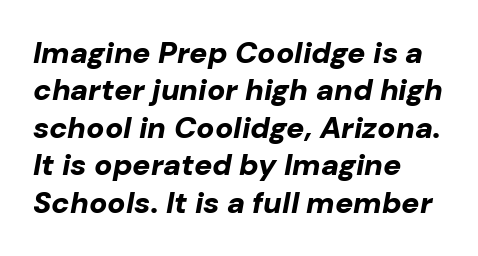
Q: Is the text bold? A: Yes.
Q: Is the text italic (slanted)? A: Yes, it leans right by about 10 degrees.
Q: Is the text underlined? A: No.
Q: How is the paragraph aligned? A: Left-aligned.
Q: Is the spacing between letters normal or unusually wide? A: Normal.
Q: Is the spacing between lines tight, normal or loose? A: Normal.
Q: Width (condensed, normal, or wide)? A: Normal.
Q: Stroke contrast? A: Low.
Q: x-height? A: Medium.
Q: Monospaced? A: No.
